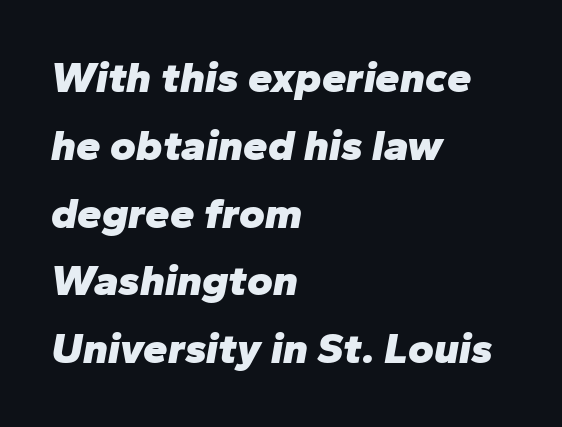
The letterforms sit shoulder to shoulder at normal distance. The letters are bold, with thick, heavy strokes. The rendering applies a slant to the glyphs. If you drew a ruler down the left edge, every line would touch it. Do the characters align in a grid? No, the font is proportional. The space directly below the letters is spotless.
